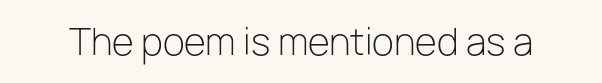
Q: Is the text bold? A: No.
Q: Is the text italic (slanted)? A: No, it is upright.
Q: Is the typeface a serif or a sans-serif typeface? A: Sans-serif.
Q: Is the text underlined? A: No.
Q: Is the spacing between letters normal or unusually wide? A: Normal.
Q: Width (condensed, normal, or wide)? A: Normal.
Q: Stroke contrast? A: Low.
Q: x-height? A: Medium.
Q: Monospaced? A: No.
